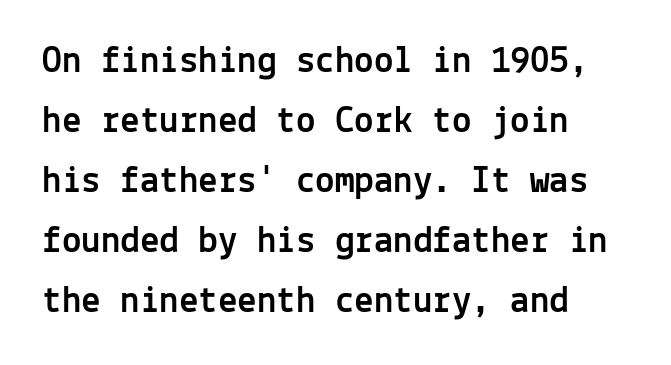
Q: Is the text italic (slanted)? A: No, it is upright.
Q: Is the typeface a serif or a sans-serif typeface? A: Sans-serif.
Q: Is the text underlined? A: No.
Q: How is the paragraph aligned? A: Left-aligned.
Q: Is the spacing between letters normal or unusually wide? A: Normal.
Q: Is the spacing between lines tight, normal or loose? A: Normal.
Q: Width (condensed, normal, or wide)? A: Normal.
Q: x-height? A: Medium.
Q: Monospaced? A: Yes.
